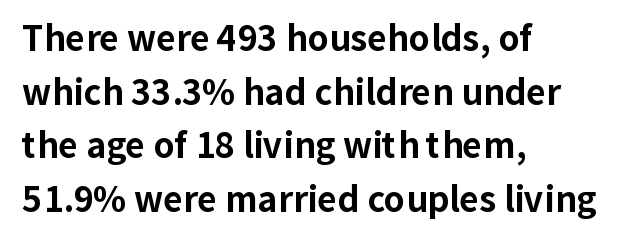
Pretty heavy lettering here — definitely bold. Is this a fixed-width face? No — the glyphs have proportional, varying widths. Does the leading feel generous? No, just average. The ragged edge is on the right, which tells us the setting is flush left. Observe the ordinary spacing: letters are neighbours, not strangers.
